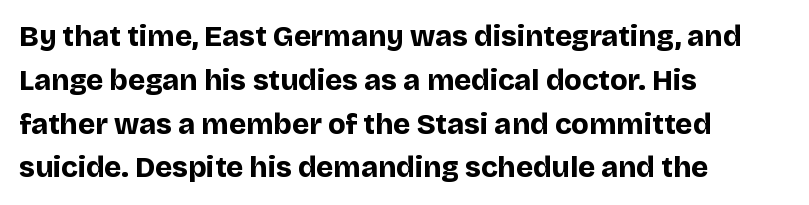
Q: Is the text bold? A: Yes.
Q: Is the text italic (slanted)? A: No, it is upright.
Q: Is the typeface a serif or a sans-serif typeface? A: Sans-serif.
Q: Is the text underlined? A: No.
Q: How is the paragraph aligned? A: Left-aligned.
Q: Is the spacing between letters normal or unusually wide? A: Normal.
Q: Is the spacing between lines tight, normal or loose? A: Normal.
Q: Width (condensed, normal, or wide)? A: Normal.
Q: Stroke contrast? A: Low.
Q: x-height? A: Large.
Q: Monospaced? A: No.
